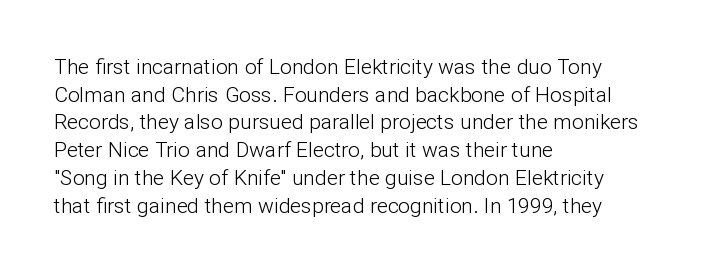
Every stem runs plumb, perpendicular to the baseline. Leftover space on each line is placed entirely after the last word. Check the space under the baseline: it is left empty. This reads as an unemphasized weight, regular at the heaviest. Caption: standard tracking, unaltered.
